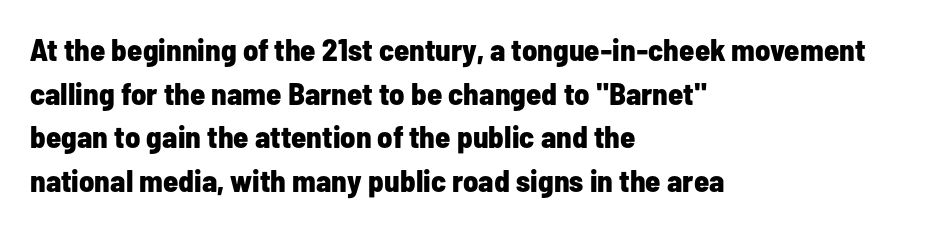
The face used here has the dense, thick strokes of a bold. The lettering stays uniformly vertical, giving the passage a roman look. Inter-character spacing is left at the font's built-in metrics. The text block is weighted toward the left margin, trailing off unevenly rightward.
